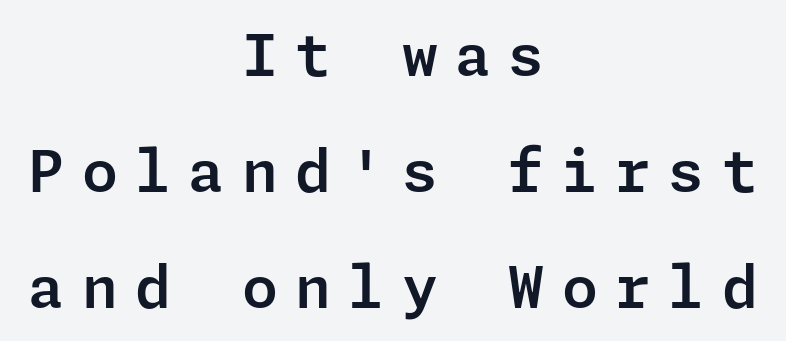
The image shows 58 px sans-serif type, upright; set centered, loose line spacing (2.0x), unusually wide letter spacing (+0.3 em), not underlined; low stroke contrast and a medium x-height.
